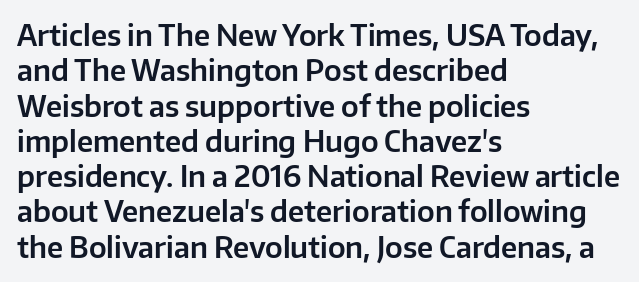
The image shows 28 px sans-serif type, upright; set left-aligned, normal line spacing (1.26x), normal letter spacing, not underlined; low stroke contrast and a medium x-height.
